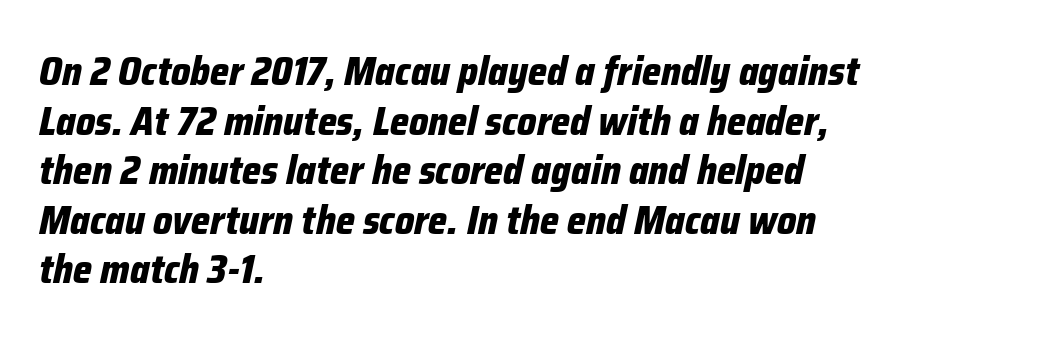
The rendering uses a bold face; every stroke is thick and dark. These lines are rendered in a variable-pitch font. Style check: oblique. Bare-footed words on every line. What stands out about the letter spacing? Nothing — it is the standard amount.
